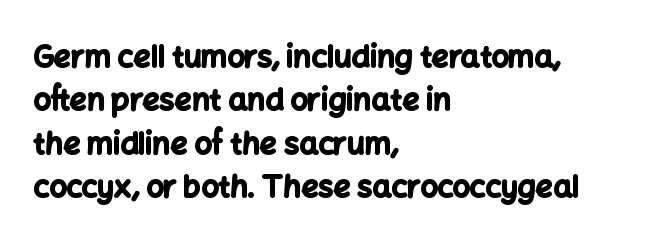
Q: Is the text bold? A: Yes.
Q: Is the text italic (slanted)? A: No, it is upright.
Q: Is the typeface a serif or a sans-serif typeface? A: Sans-serif.
Q: Is the text underlined? A: No.
Q: How is the paragraph aligned? A: Left-aligned.
Q: Is the spacing between letters normal or unusually wide? A: Normal.
Q: Is the spacing between lines tight, normal or loose? A: Normal.
Q: Width (condensed, normal, or wide)? A: Normal.
Q: Stroke contrast? A: Low.
Q: x-height? A: Medium.
Q: Monospaced? A: No.
